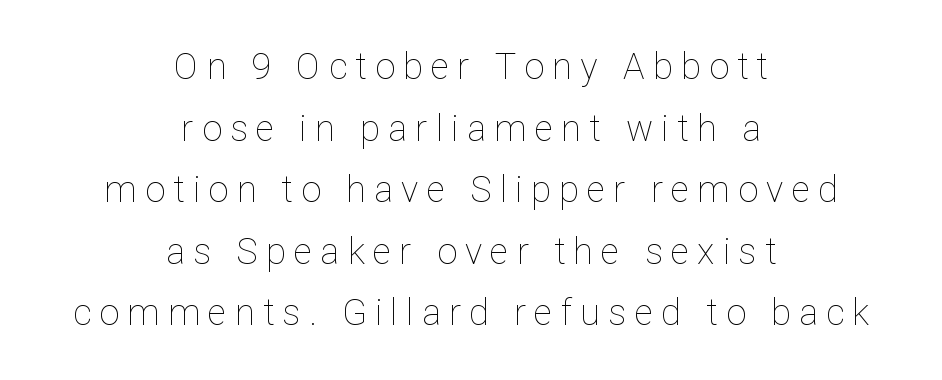
{"italic": "no", "bold": "no", "weight": "thin", "width": "normal", "stroke_contrast": "low", "x_height": "medium", "monospaced": "no", "underline": "no", "align": "center", "line_spacing_ratio": 1.71, "letter_spacing": "wide", "letter_spacing_em": 0.23, "glyph_px": 36}
